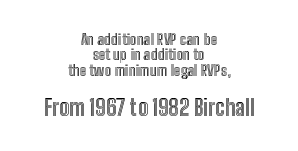
The passage shown is not underscored anywhere. If you drew a line through each stem, it would be perfectly vertical. The rendering enlarges the type as you move from the upper chunk to the lower. The horizontal fit of the characters is conventional and even. The passage shown stacks its lines with hardly any gap. Layout note: lines centered.
